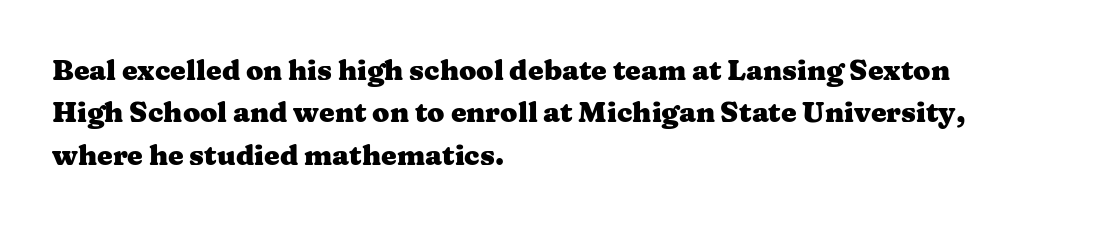
{"serif": "yes", "italic": "no", "bold": "yes", "weight": "heavy", "width": "wide", "stroke_contrast": "medium", "x_height": "medium", "monospaced": "no", "underline": "no", "align": "left", "line_spacing": "normal", "line_spacing_ratio": 1.51, "letter_spacing": "normal", "letter_spacing_em": 0.0, "glyph_px": 28}
